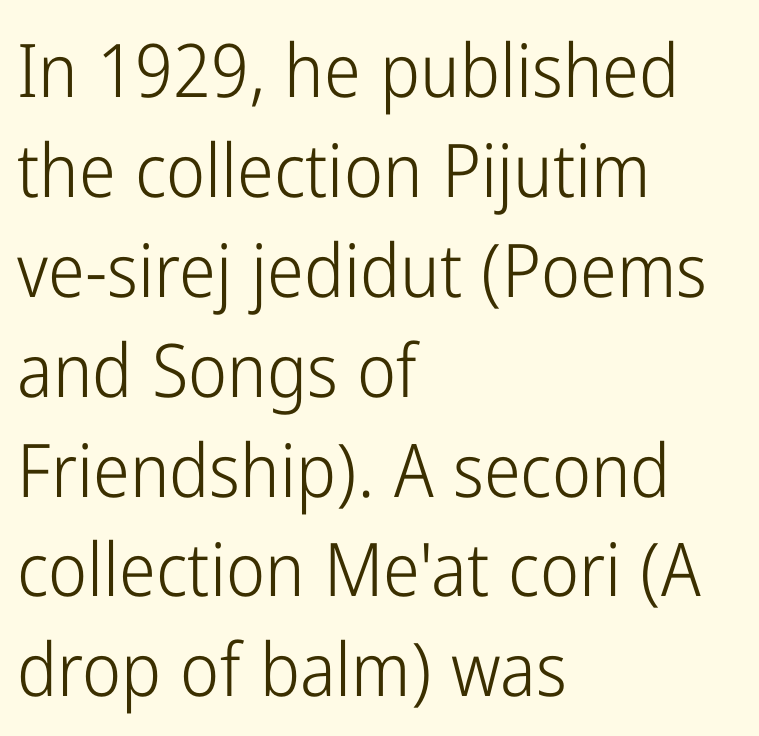
The image shows 74 px light, condensed sans-serif type, upright; set left-aligned, normal line spacing (1.35x), normal letter spacing, not underlined; low stroke contrast and a medium x-height.
